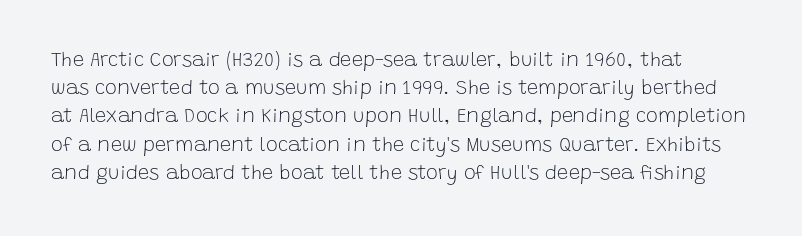
Stem width sits at or under what a default text font uses. The space directly below the letters is spotless. The type sits square on the baseline with zero lean. The vertical gap from one line to the next is medium. This rendering leaves character spacing at its baseline value.
